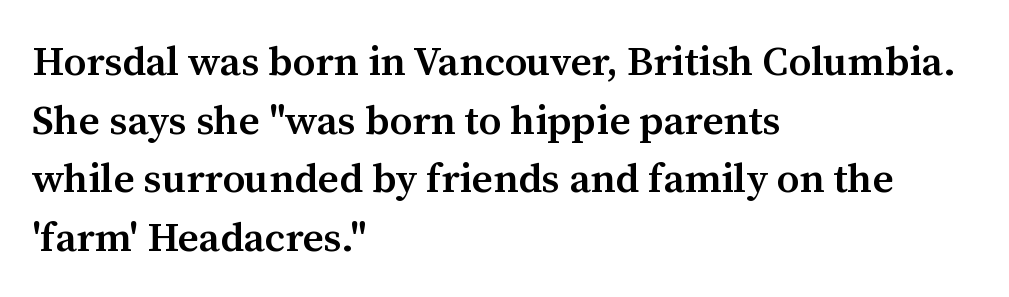
{"serif": "yes", "italic": "no", "bold": "semi", "weight": "semibold", "width": "normal", "stroke_contrast": "medium", "x_height": "medium", "monospaced": "no", "underline": "no", "align": "left", "line_spacing": "normal", "line_spacing_ratio": 1.43, "letter_spacing": "normal", "letter_spacing_em": 0.0, "glyph_px": 41}
